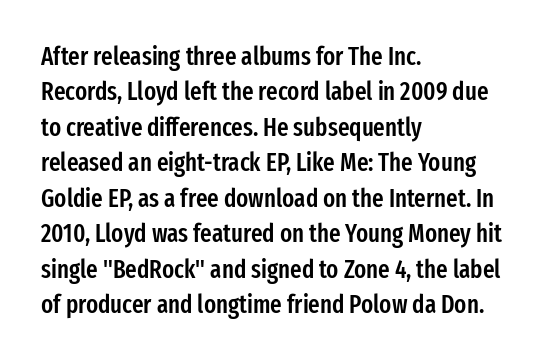
Every letter is mildly thick-stroked: semibold rather than bold. The passage is arranged the way most books set body copy — flush left. The axis of the letterforms is exactly vertical. The rendering uses a moderate line-height, typical for paragraphs.
